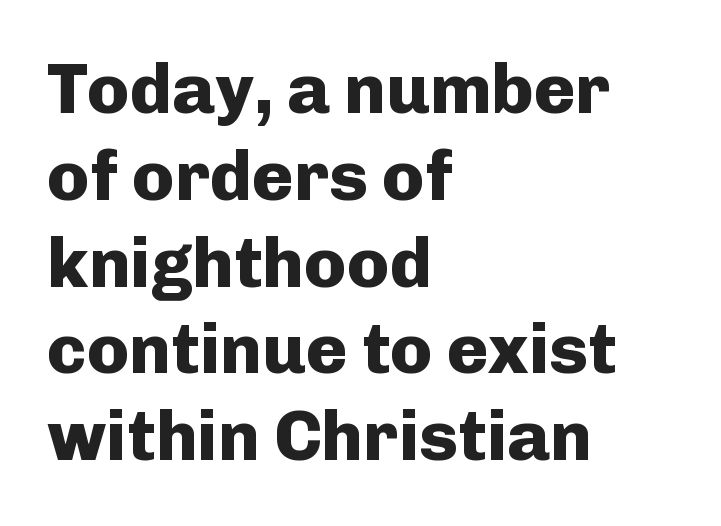
The image shows 70 px heavy sans-serif type, upright; set left-aligned, line spacing 1.24x, normal letter spacing, not underlined; low stroke contrast and a medium x-height.
